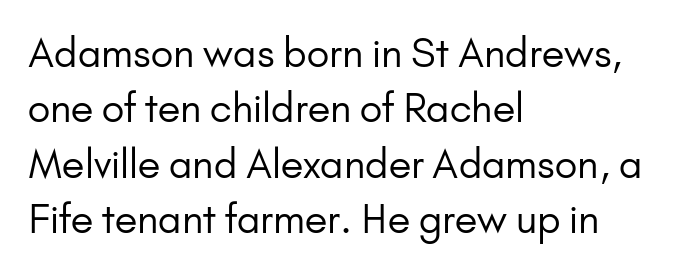
Q: Is the text bold? A: No.
Q: Is the text italic (slanted)? A: No, it is upright.
Q: Is the typeface a serif or a sans-serif typeface? A: Sans-serif.
Q: Is the text underlined? A: No.
Q: How is the paragraph aligned? A: Left-aligned.
Q: Is the spacing between letters normal or unusually wide? A: Normal.
Q: Is the spacing between lines tight, normal or loose? A: Normal.
Q: Width (condensed, normal, or wide)? A: Normal.
Q: Stroke contrast? A: Low.
Q: x-height? A: Small.
Q: Monospaced? A: No.
